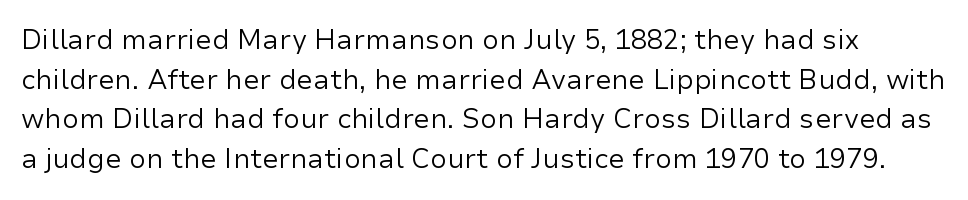
Check the space under the baseline: it is left empty. Tracking value appears to be zero — textbook default spacing. Vertical spacing — default. Weight: not bold — regular or lighter.
